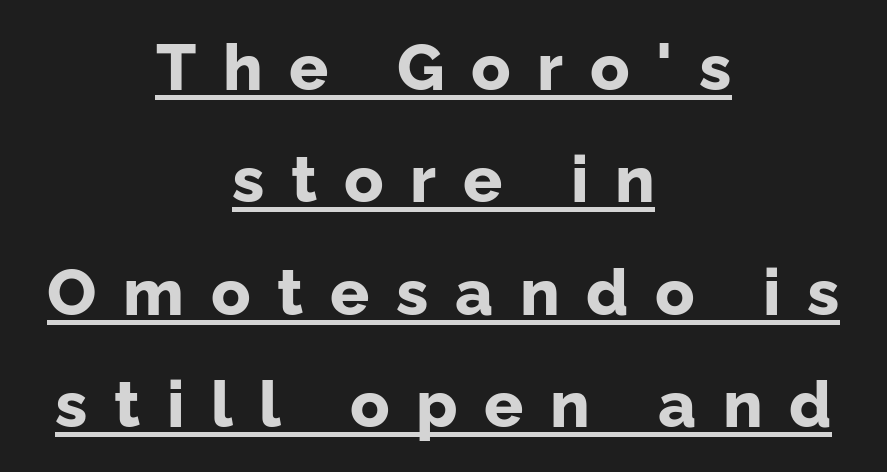
Q: Is the text bold? A: Yes.
Q: Is the text italic (slanted)? A: No, it is upright.
Q: Is the typeface a serif or a sans-serif typeface? A: Sans-serif.
Q: Is the text underlined? A: Yes.
Q: How is the paragraph aligned? A: Centered.
Q: Is the spacing between letters normal or unusually wide? A: Unusually wide.
Q: Width (condensed, normal, or wide)? A: Normal.
Q: Stroke contrast? A: Low.
Q: x-height? A: Medium.
Q: Monospaced? A: No.
